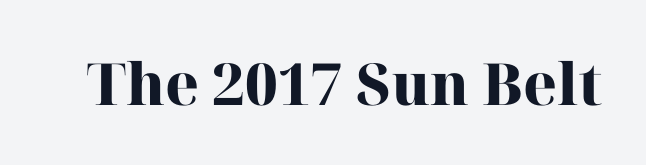
Honestly, there is no underline to notice here at all. The passage shown is emphatically bold. Is this a fixed-width face? No — the glyphs have proportional, varying widths. Serifs: yes, visible at the terminals of the letterforms.
